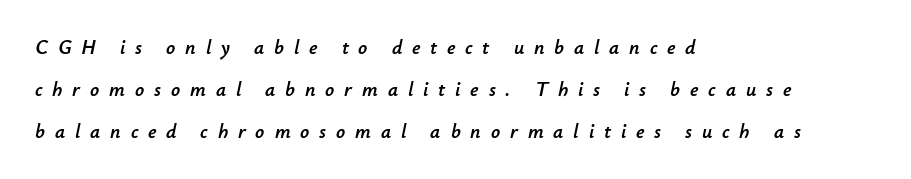
The image shows 20 px text type, italic (leaning right); set left-aligned, loose line spacing (2.09x), unusually wide letter spacing (+0.49 em), not underlined.
